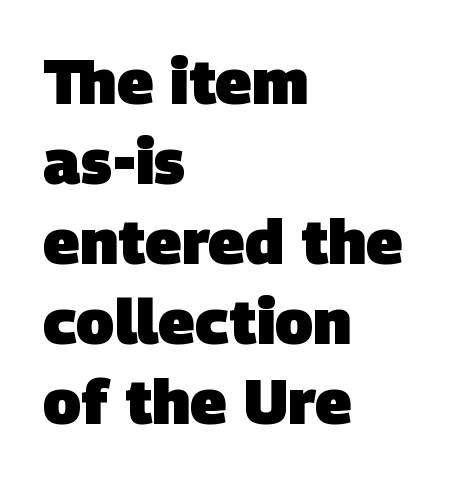
{"serif": "no", "bold": "yes", "weight": "heavy", "width": "normal", "stroke_contrast": "low", "x_height": "large", "monospaced": "no", "underline": "no", "align": "left", "line_spacing": "normal", "line_spacing_ratio": 1.27, "letter_spacing": "normal", "letter_spacing_em": 0.0, "glyph_px": 63}
